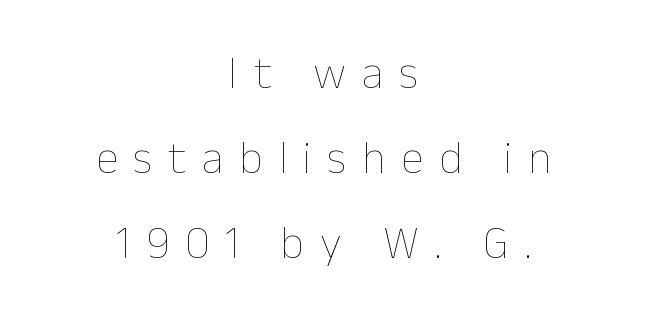
These lines have a slow, spaced-out rhythm from letter to letter. Stems here are at most as thick as an everyday book face. Each row of text sits above clean, open space. Designer's note — italics off, roman on. Each line is balanced around a shared central axis. Proportional: the letters do not fall into vertical columns.
